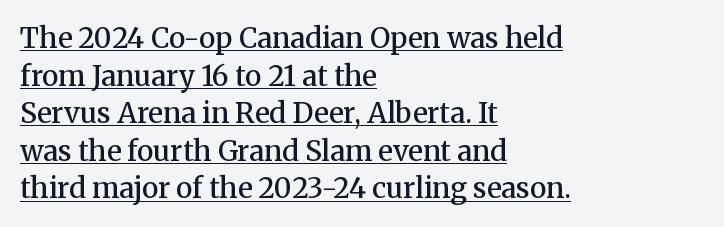
Q: Is the text bold? A: Semi-bold.
Q: Is the text italic (slanted)? A: No, it is upright.
Q: Is the typeface a serif or a sans-serif typeface? A: Serif.
Q: Is the text underlined? A: Yes.
Q: How is the paragraph aligned? A: Left-aligned.
Q: Is the spacing between letters normal or unusually wide? A: Normal.
Q: Is the spacing between lines tight, normal or loose? A: Normal.
Q: Width (condensed, normal, or wide)? A: Normal.
Q: Stroke contrast? A: Medium.
Q: x-height? A: Medium.
Q: Monospaced? A: No.
